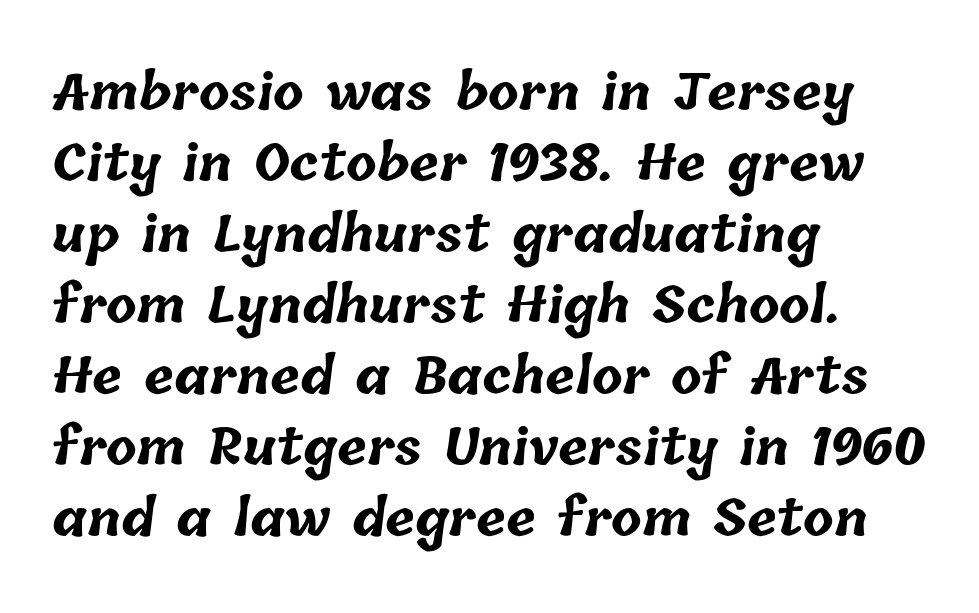
The image shows 50 px bold type; set left-aligned, normal line spacing (1.42x), normal letter spacing, not underlined; low stroke contrast and a medium x-height.
